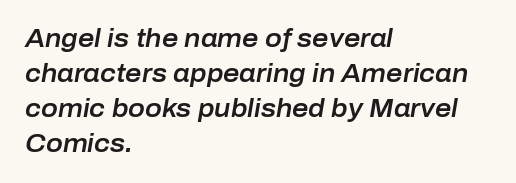
{"italic": "yes", "lean": "right", "slant_degrees": 10, "underline": "no", "align": "left", "line_spacing": "normal", "line_spacing_ratio": 1.4, "letter_spacing": "normal", "letter_spacing_em": 0.0, "glyph_px": 25}
